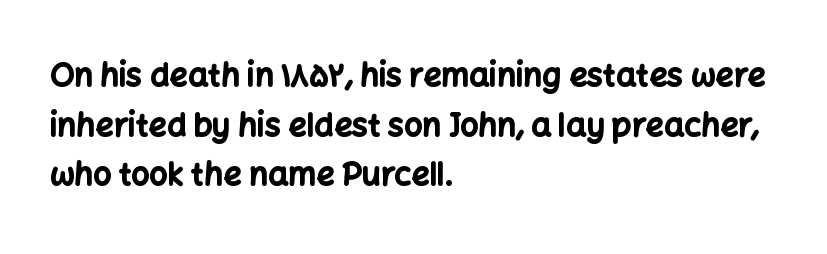
These lines keep a tight, regular rhythm from letter to letter. The block of text has a typical density, with ordinary space between rows. The ragged edge is on the right, which tells us the setting is flush left. Words float on clear page, feet unadorned. The strokes are fattened all the way to bold.
